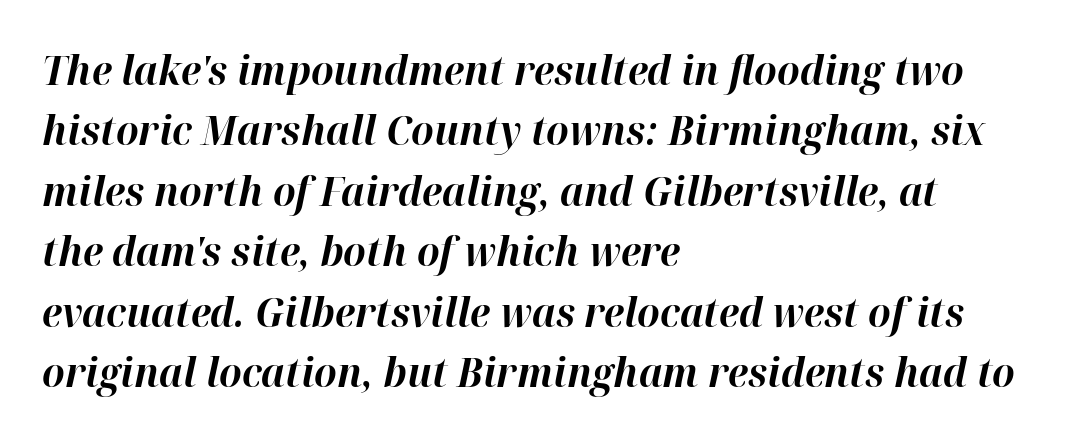
Only glyphs here, with clear space below each row. Rendered with sloped, italic letterforms. Tracking here is standard; glyphs follow each other at the usual distance. Which margin do the lines hug? The left one — the right edge is uneven. The font is running at its bold setting. This sample has the flowing, uneven cadence of proportional lettering.
